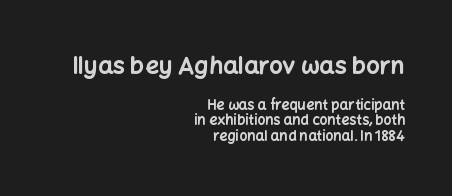
The image shows 24 px bold type, upright; set right-aligned, tight line spacing (1.11x), normal letter spacing, not underlined; the first (top) block is 1.71x larger.
